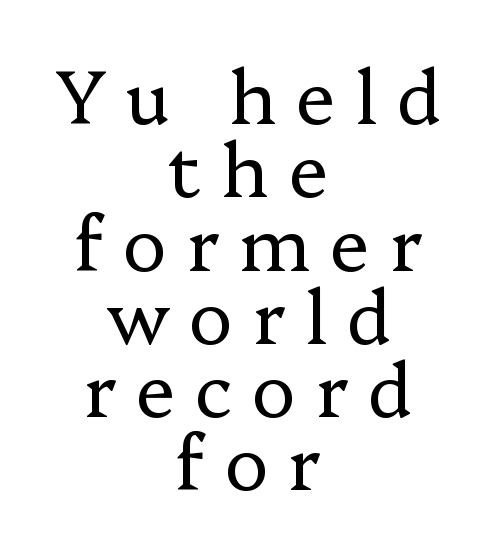
Plain, unruled lines of type. Very little white space separates one row of letters from the next. The whitespace from short lines is split evenly between both sides. You can tell from the footed stems that serif type was used.
